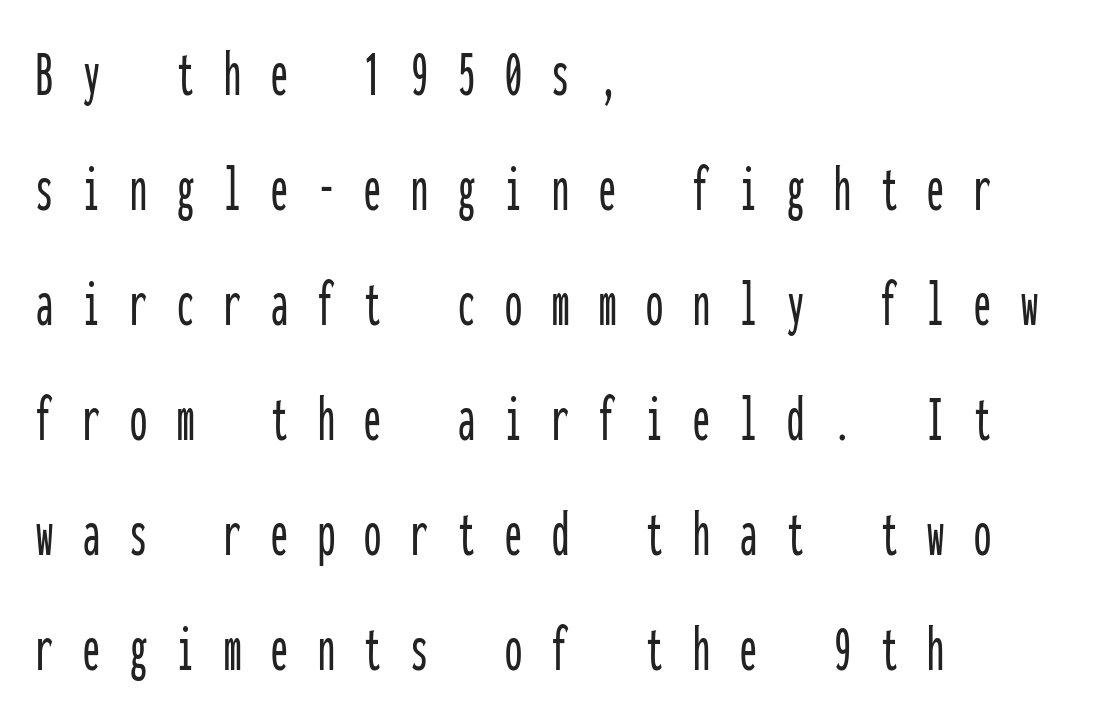
{"serif": "no", "italic": "no", "width": "condensed", "stroke_contrast": "low", "x_height": "medium", "monospaced": "yes", "underline": "no", "align": "left", "line_spacing": "normal", "line_spacing_ratio": 1.69, "letter_spacing": "wide", "letter_spacing_em": 0.44, "glyph_px": 68}
